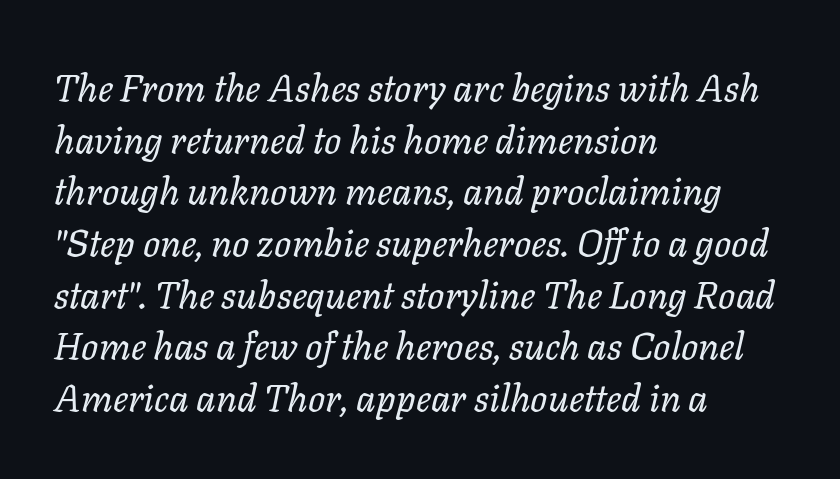
{"italic": "yes", "lean": "right", "slant_degrees": 11, "bold": "no", "weight": "regular", "width": "normal", "stroke_contrast": "low", "x_height": "medium", "monospaced": "no", "underline": "no", "align": "left", "line_spacing": "normal", "line_spacing_ratio": 1.36, "letter_spacing": "normal", "letter_spacing_em": 0.0, "glyph_px": 38}
